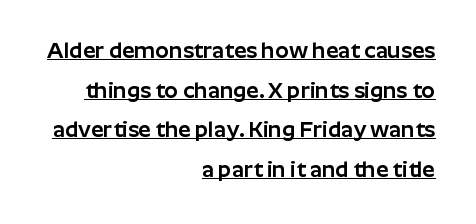
The specimen includes a rule beneath the text block's lines. Teacher's note: observe the even right margin — that is flush-right alignment. The lettering stays uniformly vertical, giving the passage a roman look. Short note: letters normally spaced.
